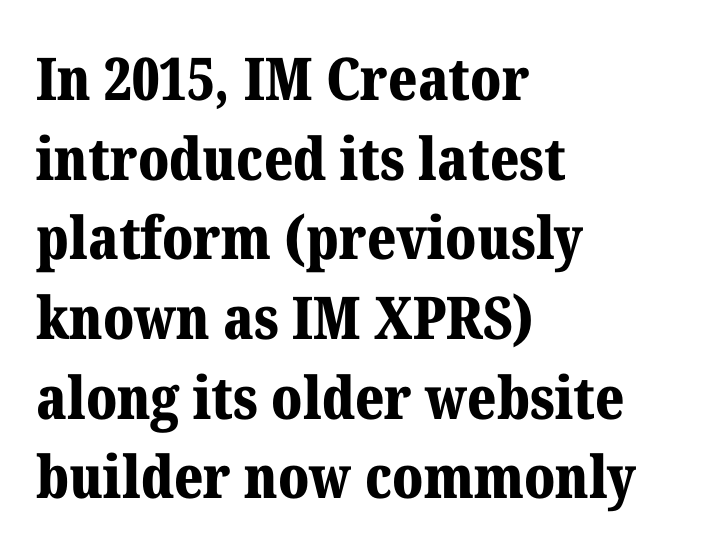
The letters sit at their default tracking, neither squeezed nor spread. The strip under each line holds only bare page. Weight: bold. Is there any slant? The stems are plumb. Note: serifs present on the glyphs. The lines sit at an ordinary, default distance from one another.
